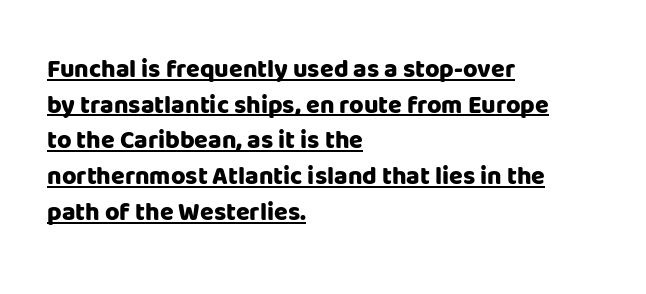
{"italic": "no", "bold": "yes", "underline": "yes", "align": "left", "line_spacing": "normal", "line_spacing_ratio": 1.43, "letter_spacing": "normal", "letter_spacing_em": 0.0, "glyph_px": 25}
